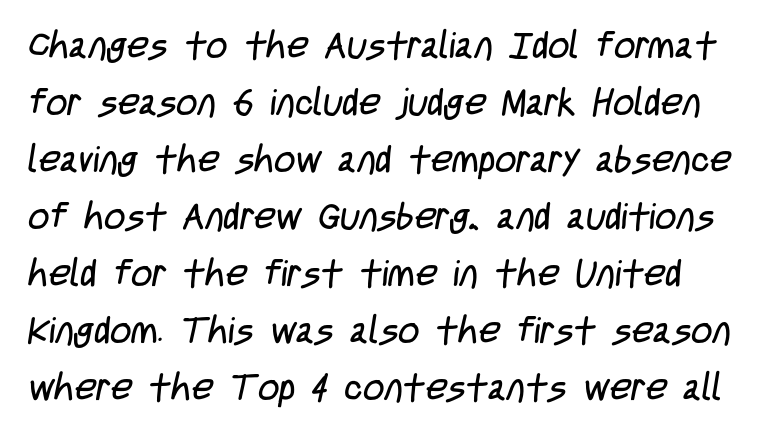
{"serif": "no", "bold": "no", "weight": "regular", "width": "condensed", "stroke_contrast": "low", "x_height": "large", "monospaced": "no", "underline": "no", "line_spacing": "normal", "line_spacing_ratio": 1.54, "letter_spacing": "normal", "letter_spacing_em": 0.0, "glyph_px": 37}
